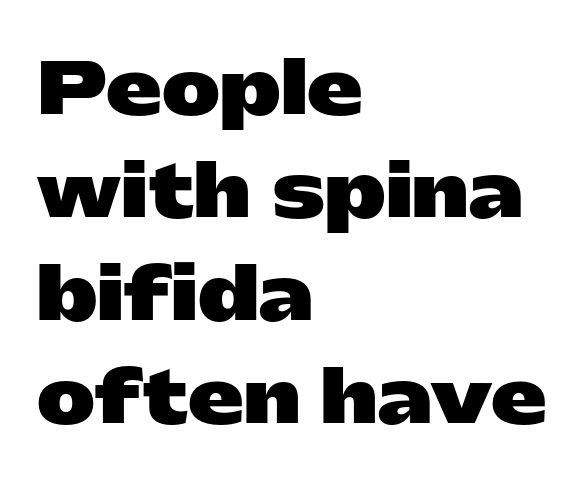
Posture: straight, roman, zero tilt. The letters advance in unequal steps, a hallmark of proportional type. Descender tails drop into unmarked territory. Stroke thickness is high; the sample reads as a true bold.
